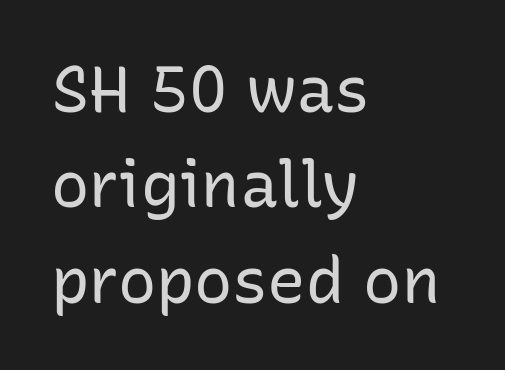
Q: Is the text bold? A: No.
Q: Is the text italic (slanted)? A: No, it is upright.
Q: Is the typeface a serif or a sans-serif typeface? A: Sans-serif.
Q: Is the text underlined? A: No.
Q: How is the paragraph aligned? A: Left-aligned.
Q: Is the spacing between letters normal or unusually wide? A: Normal.
Q: Is the spacing between lines tight, normal or loose? A: Normal.
Q: Width (condensed, normal, or wide)? A: Normal.
Q: Stroke contrast? A: Low.
Q: x-height? A: Medium.
Q: Monospaced? A: No.
